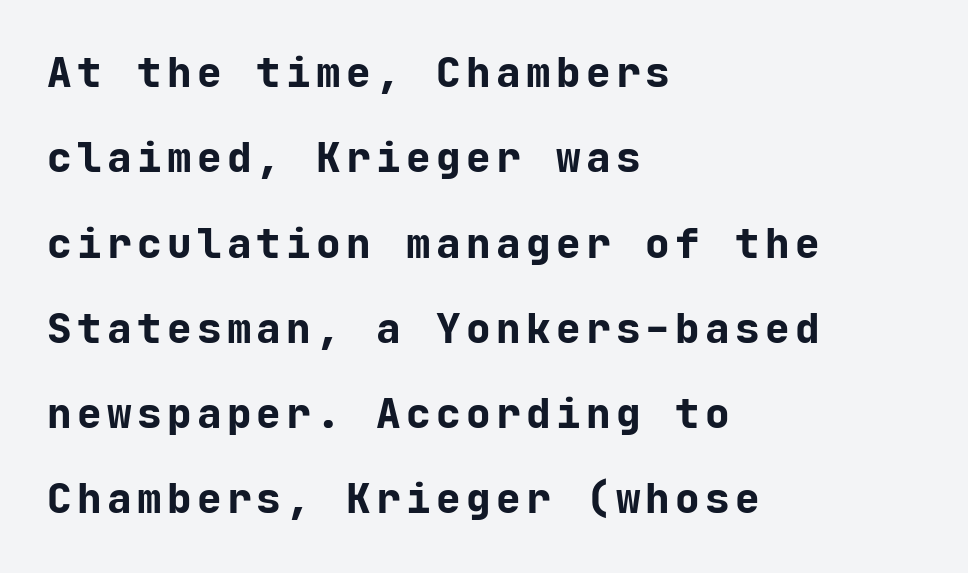
Q: Is the text bold? A: Yes.
Q: Is the text italic (slanted)? A: No, it is upright.
Q: Is the typeface a serif or a sans-serif typeface? A: Sans-serif.
Q: Is the text underlined? A: No.
Q: How is the paragraph aligned? A: Left-aligned.
Q: Is the spacing between lines tight, normal or loose? A: Loose.
Q: Width (condensed, normal, or wide)? A: Normal.
Q: Stroke contrast? A: Low.
Q: x-height? A: Medium.
Q: Monospaced? A: Yes.
